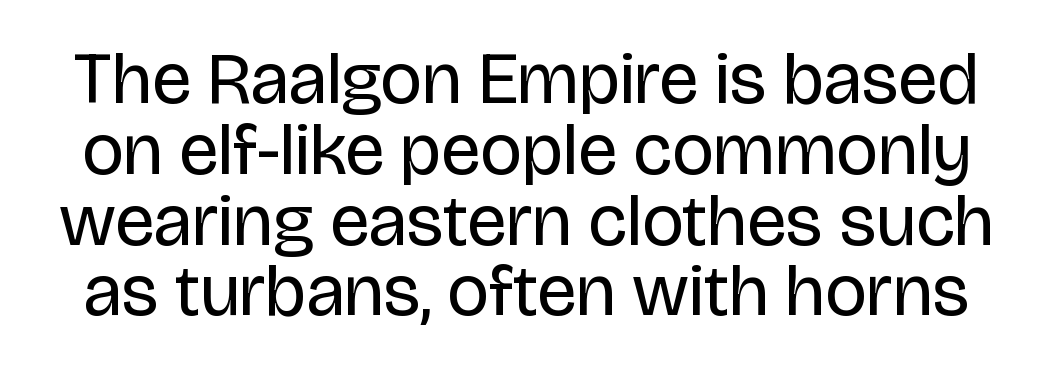
The image shows 73 px regular-weight sans-serif type, upright; set tight line spacing (0.97x), normal letter spacing, not underlined; low stroke contrast and a large x-height.
